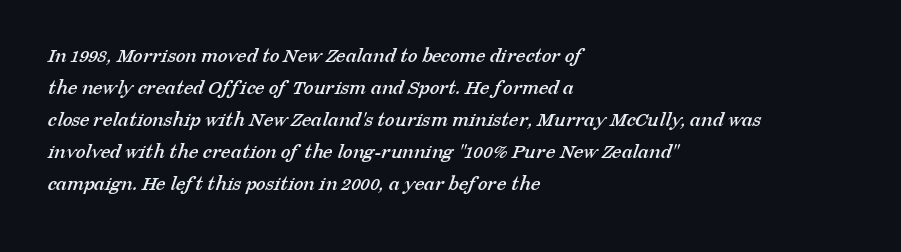
The image shows 22 px text type; set left-aligned, normal line spacing (1.46x), normal letter spacing, not underlined.
